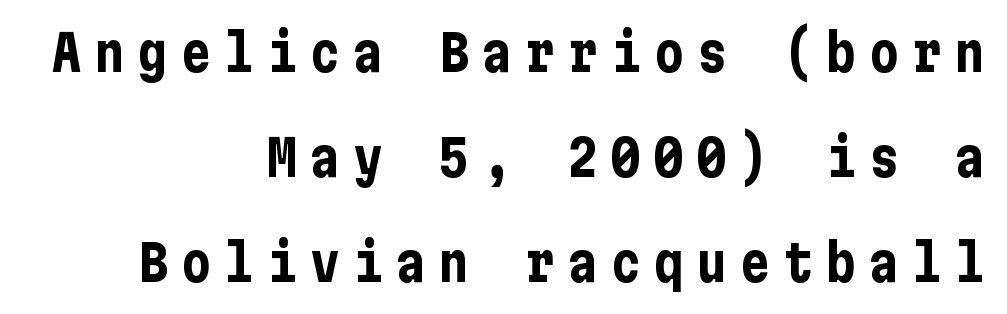
Caption: bold face, heavy strokes. Has an underline been added? It has not. Caption: expanded tracking, letters set apart. Teacher's note: observe the even right margin — that is flush-right alignment.
